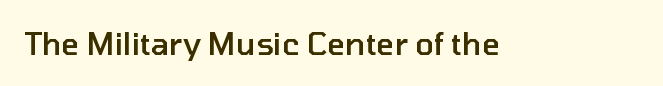
The image shows 31 px semibold sans-serif type, upright; set normal letter spacing, not underlined; low stroke contrast and a medium x-height.
